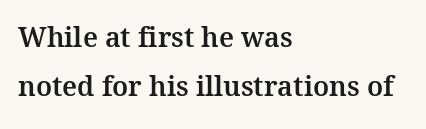
The image shows 27 px text type, upright; set left-aligned, line spacing 1.81x, normal letter spacing, not underlined.
